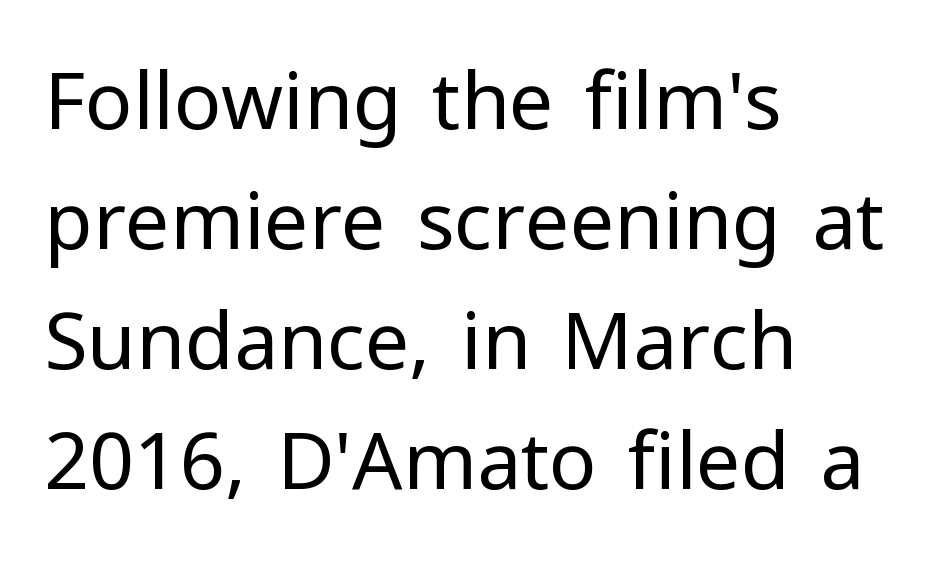
{"serif": "no", "italic": "no", "bold": "no", "weight": "regular", "width": "normal", "stroke_contrast": "low", "x_height": "medium", "monospaced": "no", "underline": "no", "align": "left", "line_spacing": "normal", "line_spacing_ratio": 1.52, "letter_spacing": "normal", "letter_spacing_em": 0.0, "glyph_px": 79}
